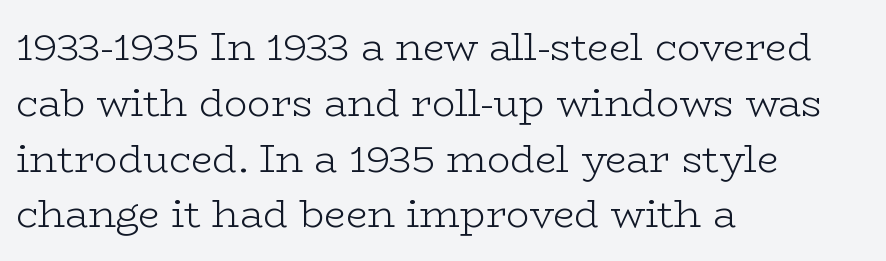
{"serif": "yes", "italic": "no", "bold": "no", "weight": "light", "width": "wide", "stroke_contrast": "low", "x_height": "medium", "monospaced": "no", "underline": "no", "align": "left", "line_spacing": "normal", "line_spacing_ratio": 1.43, "letter_spacing": "normal", "letter_spacing_em": 0.0, "glyph_px": 39}
